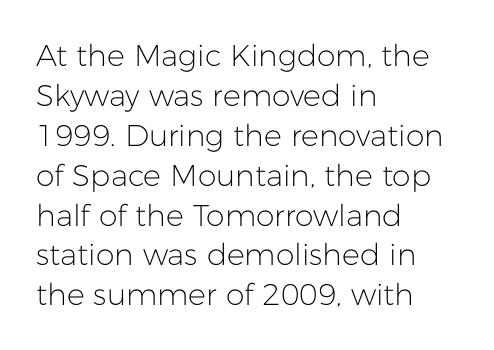
The image shows 30 px light sans-serif type, upright; set left-aligned, normal line spacing (1.33x), normal letter spacing, not underlined; low stroke contrast and a medium x-height.
